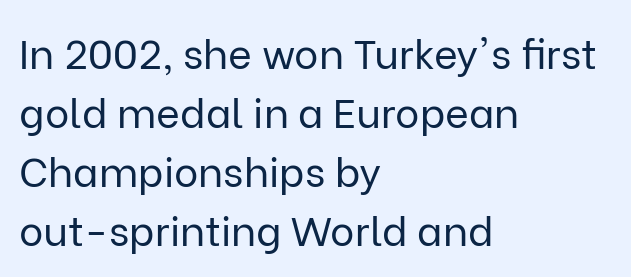
{"serif": "no", "italic": "no", "bold": "no", "weight": "regular", "width": "normal", "stroke_contrast": "low", "x_height": "medium", "monospaced": "no", "underline": "no", "align": "left", "line_spacing": "normal", "line_spacing_ratio": 1.44, "letter_spacing": "normal", "letter_spacing_em": 0.0, "glyph_px": 41}
